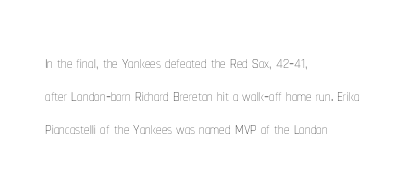
The image shows 22 px text type, upright; set left-aligned, normal line spacing (1.49x), normal letter spacing, not underlined.
